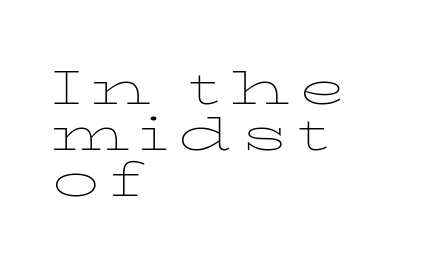
Q: Is the text bold? A: No.
Q: Is the text italic (slanted)? A: No, it is upright.
Q: Is the typeface a serif or a sans-serif typeface? A: Serif.
Q: Is the text underlined? A: No.
Q: How is the paragraph aligned? A: Left-aligned.
Q: Is the spacing between letters normal or unusually wide? A: Unusually wide.
Q: Is the spacing between lines tight, normal or loose? A: Tight.
Q: Width (condensed, normal, or wide)? A: Wide.
Q: Stroke contrast? A: Low.
Q: x-height? A: Medium.
Q: Monospaced? A: No.
